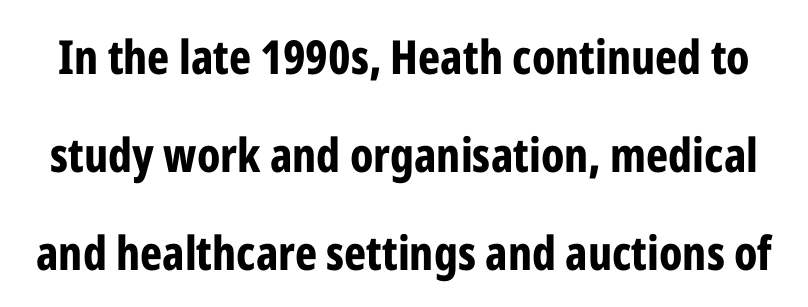
Descenders are the only things crossing below the line. Heavy, bold letterforms. Is this a fixed-width face? No — the glyphs have proportional, varying widths. In terms of letterform style, serifs are entirely absent.
